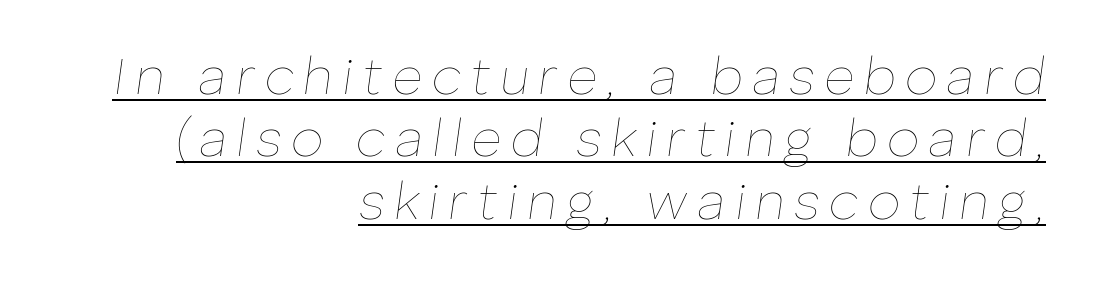
The image shows 52 px thin type, italic (leaning right); set right-aligned, line spacing 1.2x, underlined; low stroke contrast and a medium x-height.
